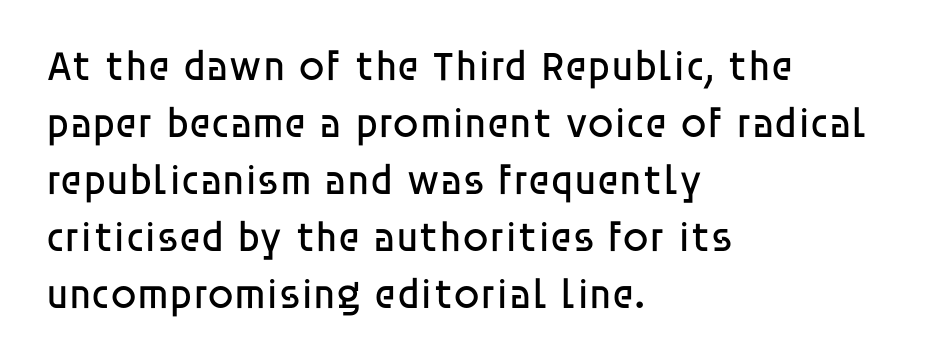
Q: Is the text bold? A: No.
Q: Is the text italic (slanted)? A: No, it is upright.
Q: Is the typeface a serif or a sans-serif typeface? A: Sans-serif.
Q: Is the text underlined? A: No.
Q: How is the paragraph aligned? A: Left-aligned.
Q: Is the spacing between letters normal or unusually wide? A: Normal.
Q: Is the spacing between lines tight, normal or loose? A: Normal.
Q: Width (condensed, normal, or wide)? A: Normal.
Q: Stroke contrast? A: Low.
Q: x-height? A: Large.
Q: Monospaced? A: No.
